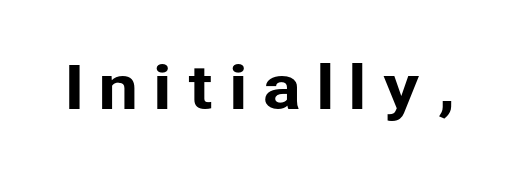
Q: Is the text italic (slanted)? A: No, it is upright.
Q: Is the typeface a serif or a sans-serif typeface? A: Sans-serif.
Q: Is the text underlined? A: No.
Q: Is the spacing between letters normal or unusually wide? A: Unusually wide.
Q: Width (condensed, normal, or wide)? A: Normal.
Q: Stroke contrast? A: Low.
Q: x-height? A: Medium.
Q: Monospaced? A: No.
